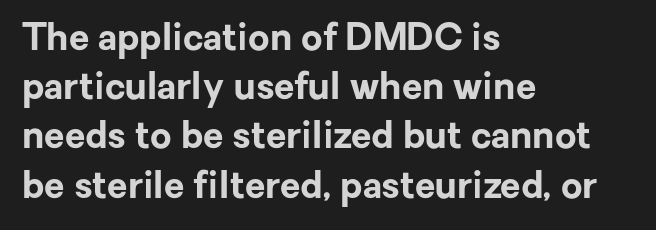
No italicization has been applied; the sample stays upright. What kind of face is this? One without serifs — a sans. Each glyph is drawn with heavy, bold strokes. Baseline-to-baseline distance is the conventional proportion of letter height. The zone under the glyphs is completely vacant.
